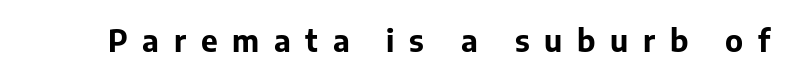
Q: Is the text bold? A: Yes.
Q: Is the text italic (slanted)? A: No, it is upright.
Q: Is the typeface a serif or a sans-serif typeface? A: Sans-serif.
Q: Is the text underlined? A: No.
Q: Is the spacing between letters normal or unusually wide? A: Unusually wide.
Q: Width (condensed, normal, or wide)? A: Normal.
Q: Stroke contrast? A: Low.
Q: x-height? A: Medium.
Q: Monospaced? A: No.
